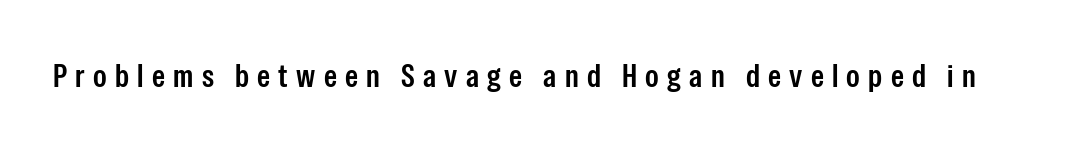
Q: Is the text bold? A: Semi-bold.
Q: Is the text italic (slanted)? A: No, it is upright.
Q: Is the typeface a serif or a sans-serif typeface? A: Sans-serif.
Q: Is the text underlined? A: No.
Q: Is the spacing between letters normal or unusually wide? A: Unusually wide.
Q: Width (condensed, normal, or wide)? A: Condensed.
Q: Stroke contrast? A: Low.
Q: x-height? A: Medium.
Q: Monospaced? A: No.
